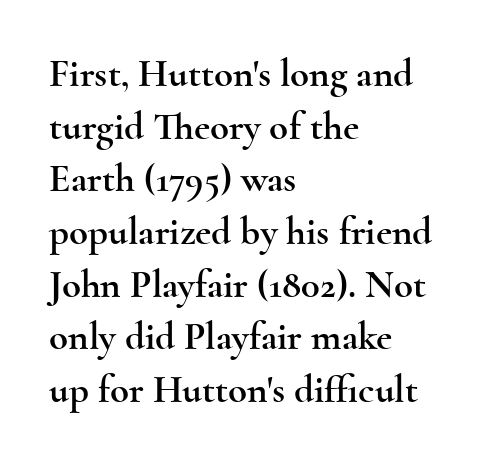
All the whitespace from short lines collects on the right. The baseline area is clear. Honestly, the letter spacing is just normal — you wouldn't notice it. Little horizontal feet cap the strokes, marking this as serif type. Do the characters align in a grid? No, the font is proportional.
